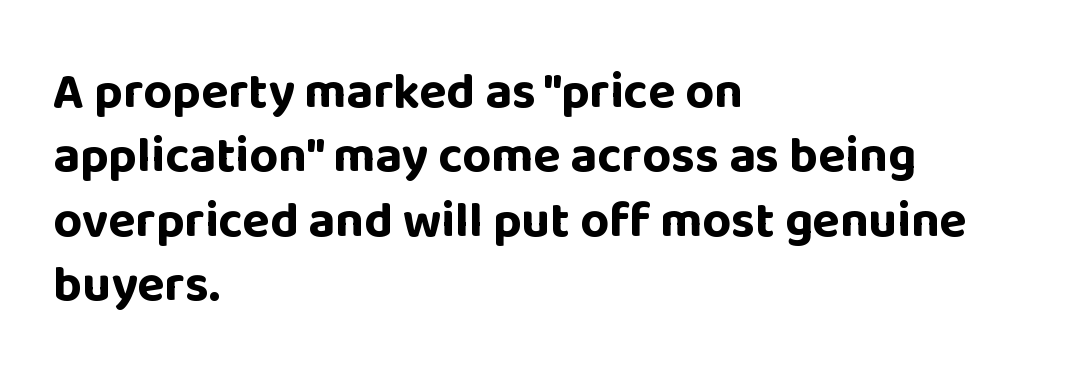
{"serif": "no", "italic": "no", "bold": "yes", "weight": "bold", "width": "normal", "stroke_contrast": "low", "x_height": "large", "monospaced": "no", "underline": "no", "align": "left", "line_spacing": "normal", "line_spacing_ratio": 1.29, "letter_spacing": "normal", "letter_spacing_em": 0.0, "glyph_px": 50}
